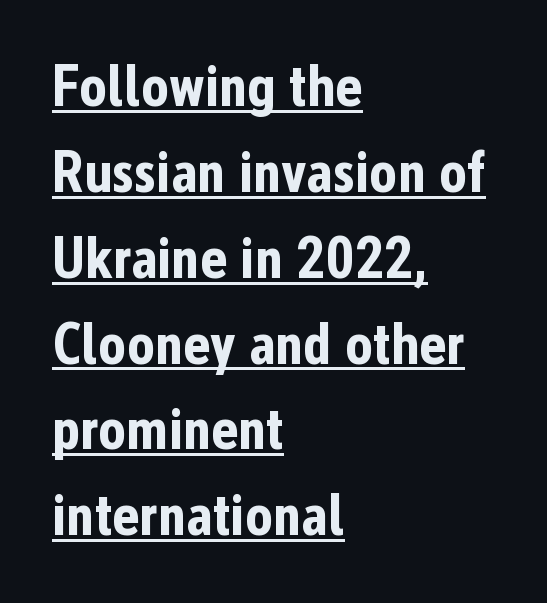
There is no visible air inserted between adjacent glyphs. Upright lettering throughout. Teacher's note: observe the even left margin — that is flush-left alignment. Like a heading marked for emphasis, these lines bear an underscore. The rendering shows plain stroke endings on the letterforms — a sans-serif design. Normally led — the rows are evenly, conventionally spaced.
